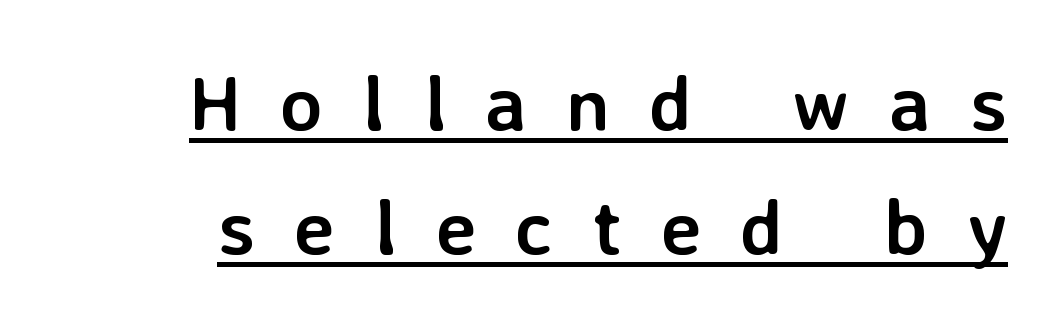
Q: Is the text bold? A: Yes.
Q: Is the text italic (slanted)? A: No, it is upright.
Q: Is the typeface a serif or a sans-serif typeface? A: Sans-serif.
Q: Is the text underlined? A: Yes.
Q: Is the spacing between letters normal or unusually wide? A: Unusually wide.
Q: Is the spacing between lines tight, normal or loose? A: Normal.
Q: Width (condensed, normal, or wide)? A: Normal.
Q: Stroke contrast? A: Low.
Q: x-height? A: Medium.
Q: Monospaced? A: No.
